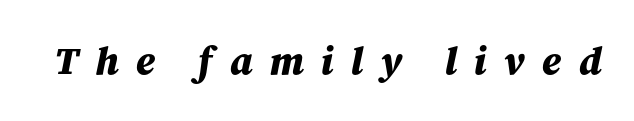
You can tell it's italic because the verticals aren't actually vertical. Beneath every word, the page is bare. This sample has the flowing, uneven cadence of proportional lettering. Is the type bold? Yes — the strokes are clearly thick and heavy. Between one letter and the next there's a generous, obvious gap.
